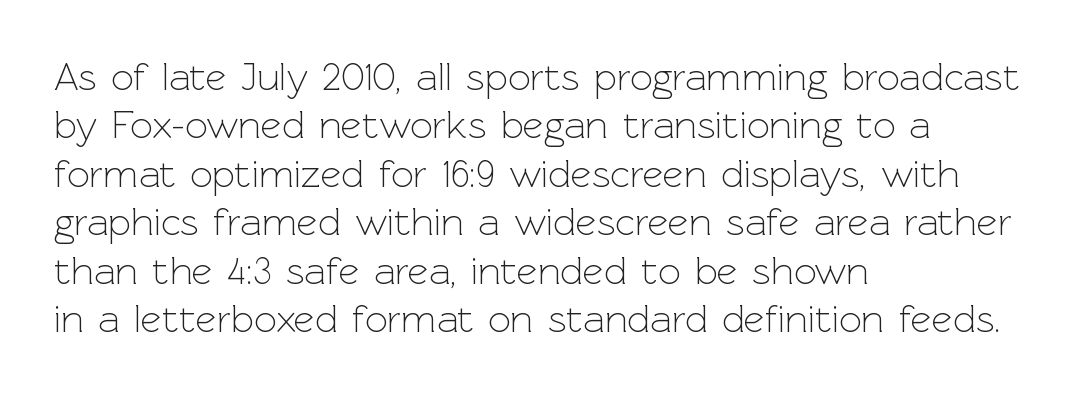
{"serif": "no", "italic": "no", "bold": "no", "weight": "light", "width": "normal", "x_height": "medium", "monospaced": "no", "underline": "no", "align": "left", "line_spacing_ratio": 1.21, "letter_spacing": "normal", "letter_spacing_em": 0.0, "glyph_px": 40}
